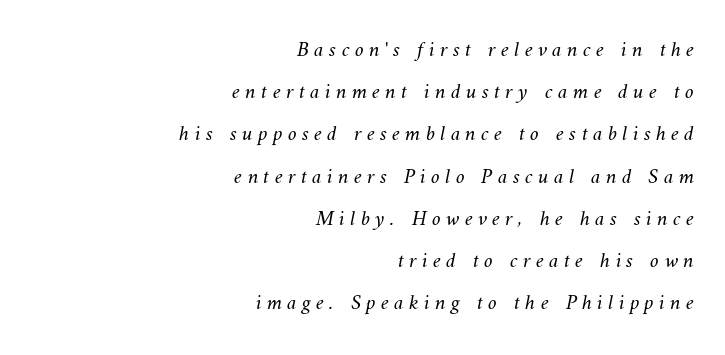
Q: Is the text bold? A: No.
Q: Is the text underlined? A: No.
Q: How is the paragraph aligned? A: Right-aligned.
Q: Is the spacing between letters normal or unusually wide? A: Unusually wide.
Q: Is the spacing between lines tight, normal or loose? A: Loose.
